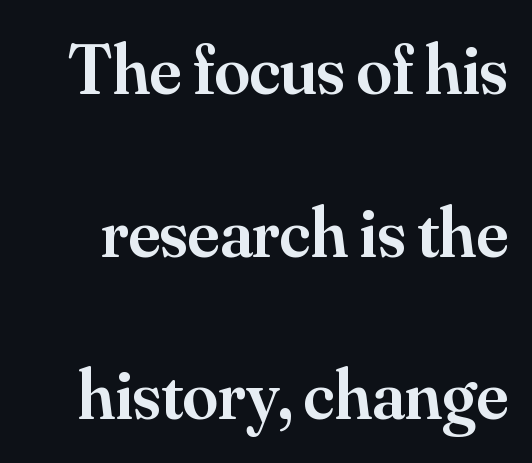
Varying glyph widths throughout — classic text-font behaviour. Between one letter and the next there's only the usual sliver of space. Compared with typical paragraphs, the rows here are farther apart. What kind of face is this? One with serifs.
